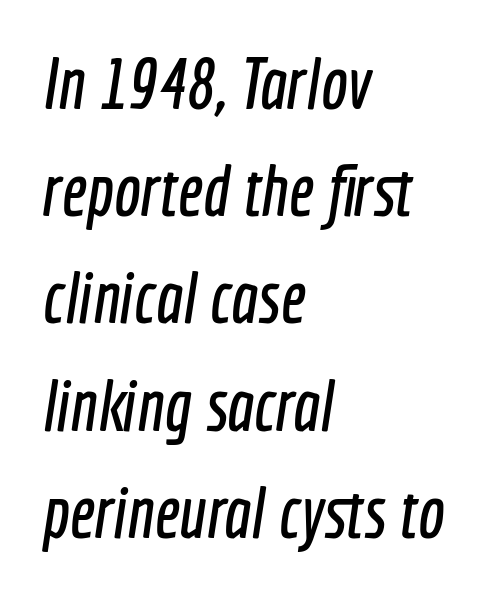
Q: Is the typeface a serif or a sans-serif typeface? A: Sans-serif.
Q: Is the text underlined? A: No.
Q: How is the paragraph aligned? A: Left-aligned.
Q: Is the spacing between letters normal or unusually wide? A: Normal.
Q: Is the spacing between lines tight, normal or loose? A: Normal.
Q: Width (condensed, normal, or wide)? A: Condensed.
Q: x-height? A: Medium.
Q: Monospaced? A: No.
